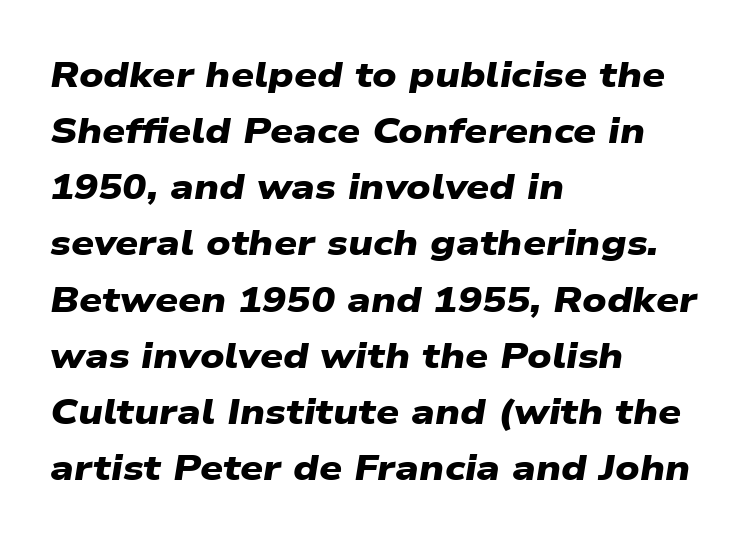
These lines keep a tight, regular rhythm from letter to letter. Regarding serifs, this sample does without them. Heavy-handed strokes throughout: this text is bold. Quick note: underline off.
